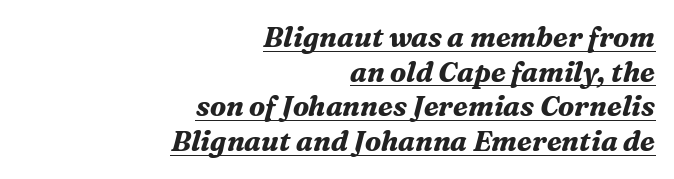
The image shows 28 px bold serif type, italic (leaning right); set right-aligned, line spacing 1.24x, normal letter spacing, underlined; medium stroke contrast and a medium x-height.
